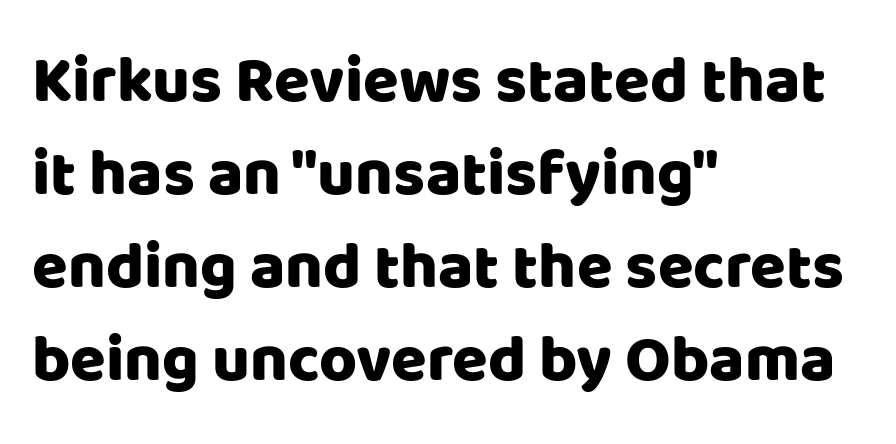
Q: Is the text italic (slanted)? A: No, it is upright.
Q: Is the typeface a serif or a sans-serif typeface? A: Sans-serif.
Q: Is the text underlined? A: No.
Q: How is the paragraph aligned? A: Left-aligned.
Q: Is the spacing between letters normal or unusually wide? A: Normal.
Q: Is the spacing between lines tight, normal or loose? A: Normal.
Q: Width (condensed, normal, or wide)? A: Normal.
Q: Stroke contrast? A: Low.
Q: x-height? A: Large.
Q: Monospaced? A: No.
